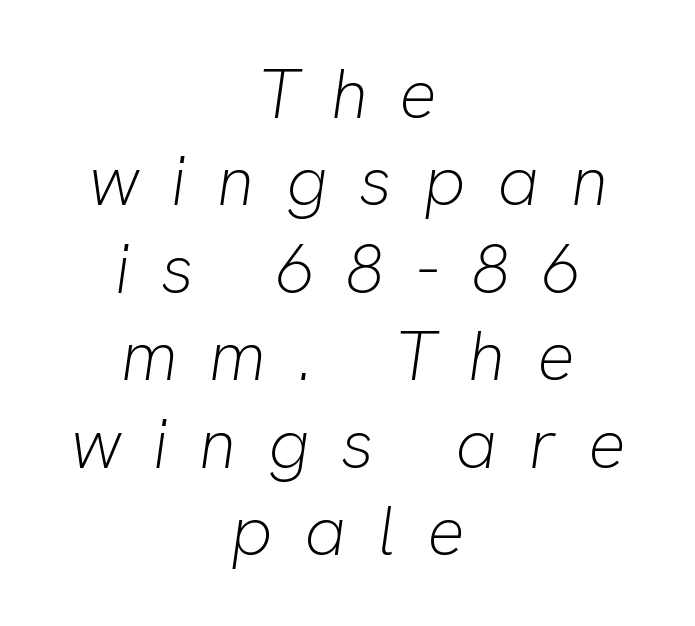
Style check: oblique. The cut favours lightness, reaching ordinary text weight at its darkest. The rendering inserts visible extra space after every character. Whoever set this chose a conventional vertical rhythm. Beneath every word, the page is bare. This sample is center-justified, so both line endings float freely.
